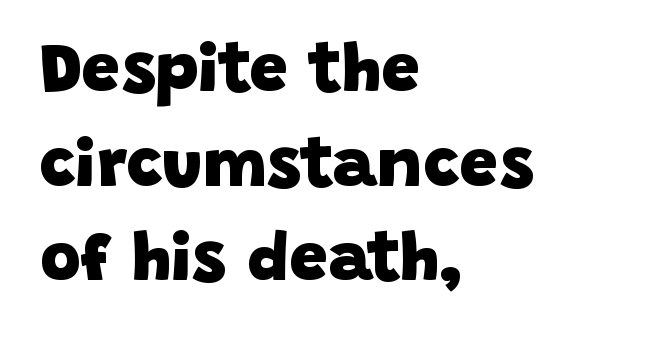
The image shows 69 px heavy sans-serif type; set left-aligned, normal line spacing (1.37x), normal letter spacing, not underlined; low stroke contrast and a large x-height.
